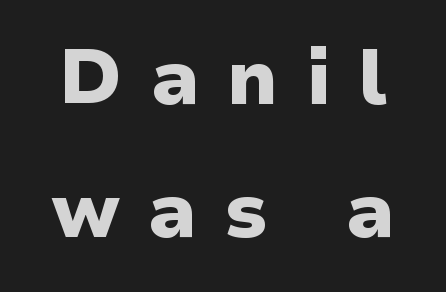
The image shows 77 px heavy sans-serif type, upright; set line spacing 1.73x, unusually wide letter spacing (+0.36 em), not underlined; low stroke contrast and a medium x-height.
